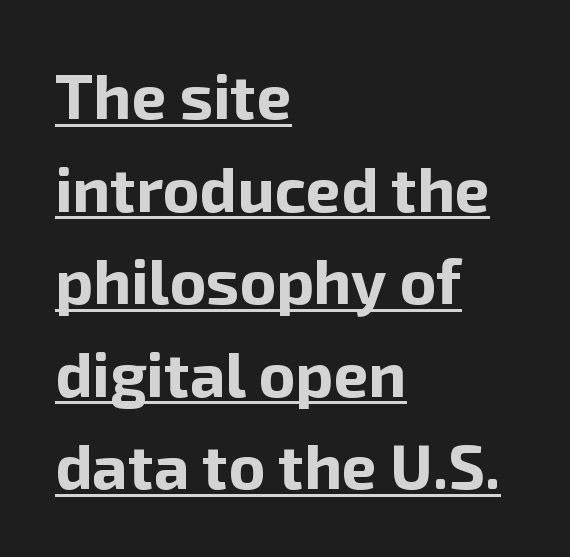
Q: Is the text bold? A: Yes.
Q: Is the text italic (slanted)? A: No, it is upright.
Q: Is the typeface a serif or a sans-serif typeface? A: Sans-serif.
Q: Is the text underlined? A: Yes.
Q: How is the paragraph aligned? A: Left-aligned.
Q: Is the spacing between letters normal or unusually wide? A: Normal.
Q: Is the spacing between lines tight, normal or loose? A: Normal.
Q: Width (condensed, normal, or wide)? A: Normal.
Q: Stroke contrast? A: Low.
Q: x-height? A: Medium.
Q: Monospaced? A: No.
